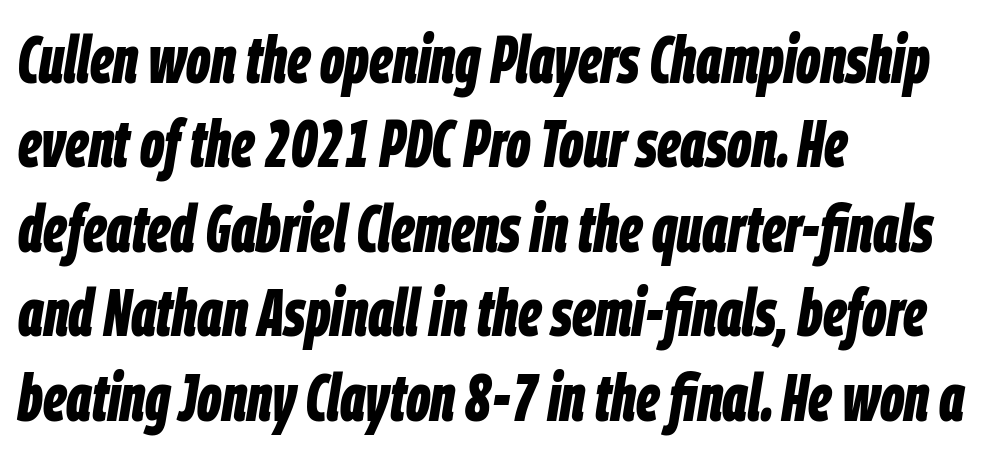
The image shows 67 px bold, condensed type, italic (leaning right); set left-aligned, normal line spacing (1.26x), normal letter spacing, not underlined; low stroke contrast and a large x-height.
